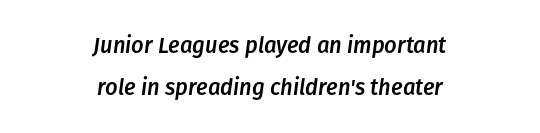
{"italic": "yes", "lean": "right", "slant_degrees": 8, "underline": "no", "align": "center", "line_spacing": "loose", "line_spacing_ratio": 1.9, "letter_spacing": "normal", "letter_spacing_em": 0.0, "glyph_px": 22}
